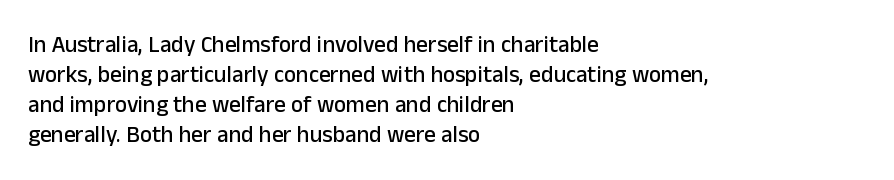
Q: Is the text italic (slanted)? A: No, it is upright.
Q: Is the text underlined? A: No.
Q: How is the paragraph aligned? A: Left-aligned.
Q: Is the spacing between letters normal or unusually wide? A: Normal.
Q: Is the spacing between lines tight, normal or loose? A: Normal.
